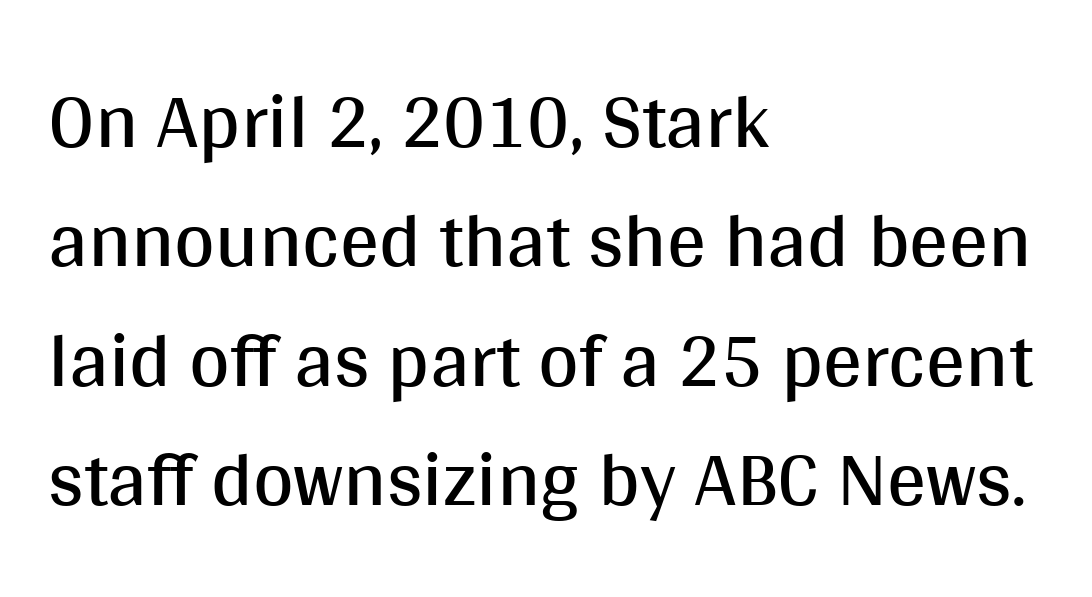
The image shows 78 px regular-weight sans-serif type, upright; set left-aligned, normal line spacing (1.53x), normal letter spacing, not underlined; medium stroke contrast and a large x-height.
